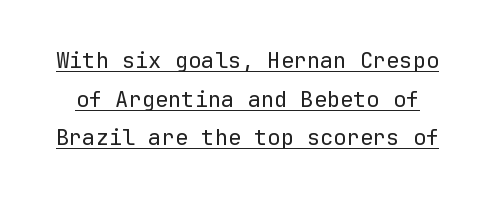
{"italic": "no", "bold": "no", "underline": "yes", "line_spacing_ratio": 1.76, "letter_spacing": "normal", "letter_spacing_em": 0.0, "glyph_px": 22}
